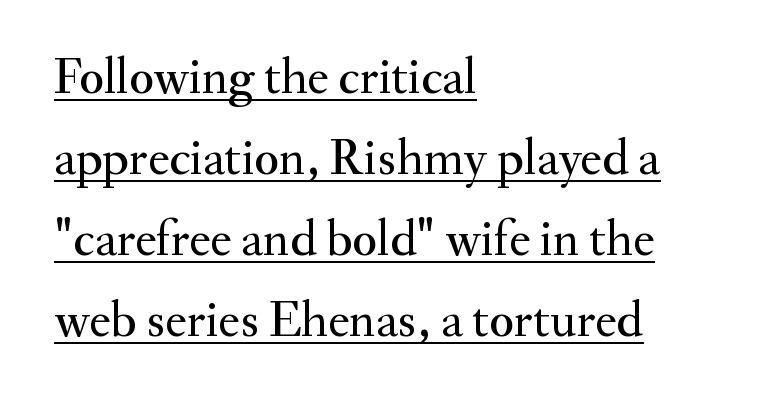
The image shows 51 px serif type, upright; set left-aligned, normal line spacing (1.59x), normal letter spacing, underlined; medium stroke contrast and a small x-height.
